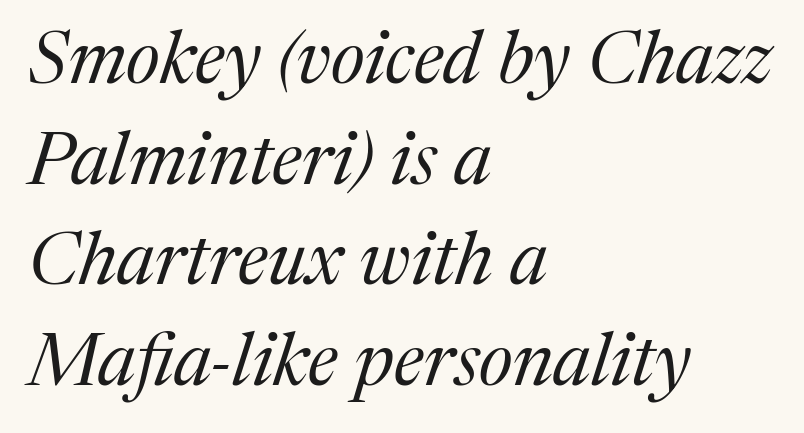
Does extra space separate the letters? No, they use regular spacing. Observe the serifs anchoring each vertical stroke in this sample. If you measured baseline to baseline, you'd find a middling distance. Summary of weight: not heavy and not bold. Type without underlining.
